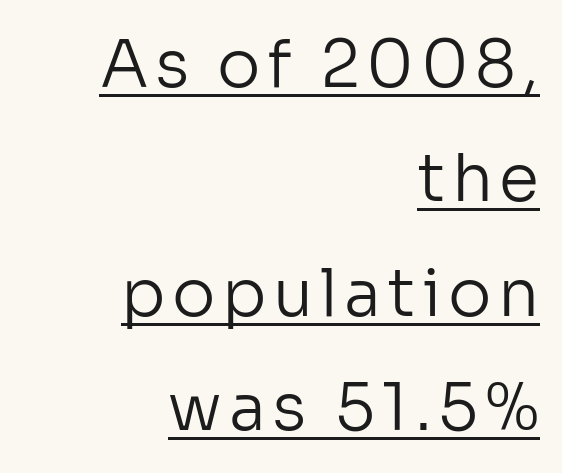
{"serif": "no", "italic": "no", "bold": "no", "weight": "regular", "width": "normal", "stroke_contrast": "low", "x_height": "medium", "monospaced": "no", "underline": "yes", "align": "right", "line_spacing_ratio": 1.76, "glyph_px": 65}
